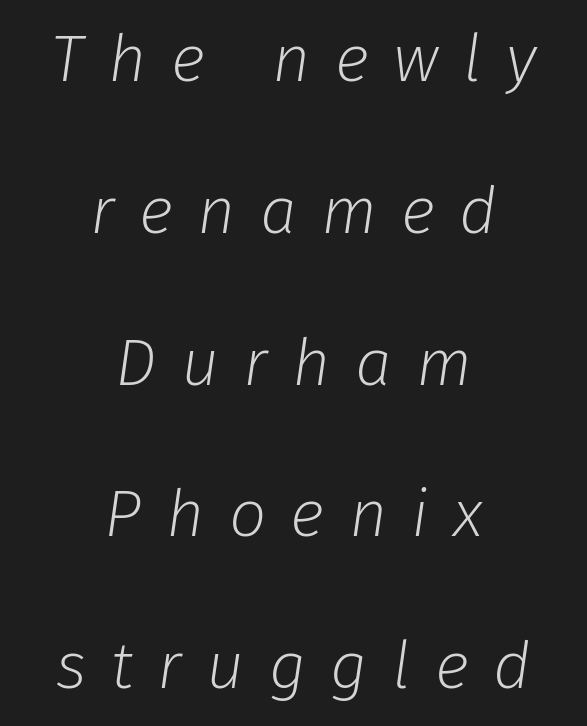
Slant detected: the letters are inclined. This sample trades compactness for vertical openness between lines. Alignment: centered. A typesetter would call this heavily tracked-out type. No heavy texture on the line: the type isn't bold. Clear beneath every line of the passage.
